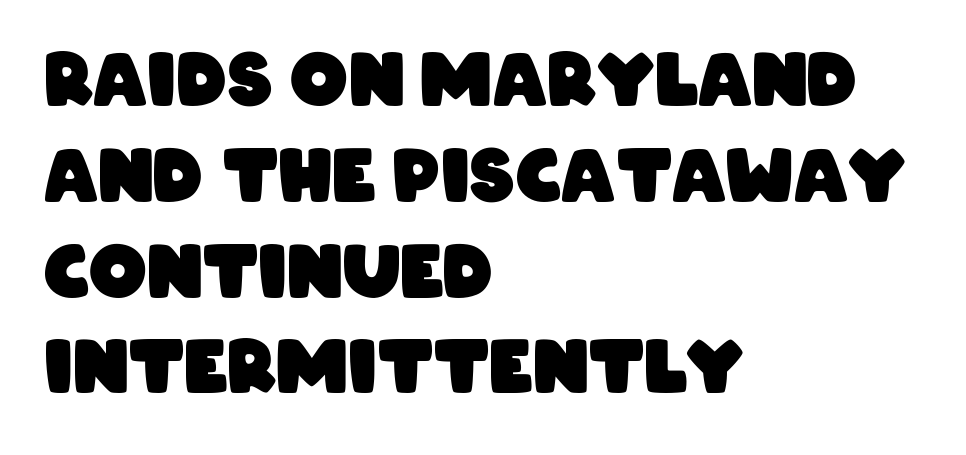
The image shows 72 px heavy, condensed sans-serif type; set left-aligned, normal line spacing (1.33x), normal letter spacing, not underlined; low stroke contrast and a large x-height.
